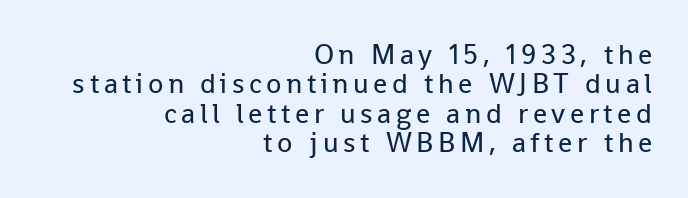
The image shows 28 px regular-weight sans-serif type, upright; set right-aligned, tight line spacing (1.05x), not underlined; low stroke contrast and a medium x-height.
